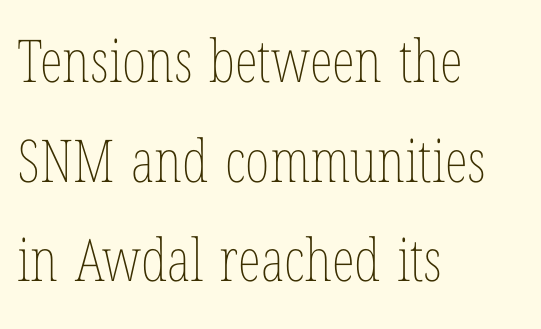
The image shows 59 px thin, condensed type, upright; set left-aligned, normal line spacing (1.69x), normal letter spacing, not underlined; low stroke contrast and a medium x-height.
